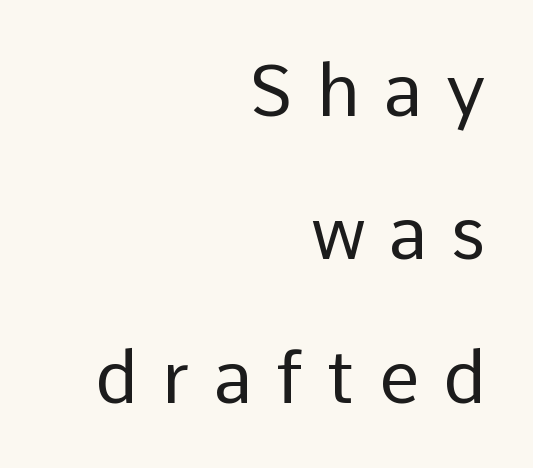
Q: Is the text bold? A: No.
Q: Is the text italic (slanted)? A: No, it is upright.
Q: Is the typeface a serif or a sans-serif typeface? A: Sans-serif.
Q: Is the text underlined? A: No.
Q: How is the paragraph aligned? A: Right-aligned.
Q: Is the spacing between letters normal or unusually wide? A: Unusually wide.
Q: Is the spacing between lines tight, normal or loose? A: Loose.
Q: Width (condensed, normal, or wide)? A: Normal.
Q: Stroke contrast? A: Low.
Q: x-height? A: Medium.
Q: Monospaced? A: No.
